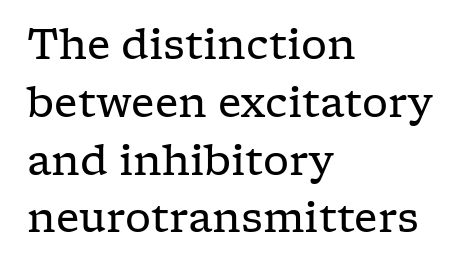
The image shows 41 px regular-weight, wide serif type, upright; set left-aligned, normal line spacing (1.41x), normal letter spacing, not underlined; low stroke contrast and a medium x-height.
